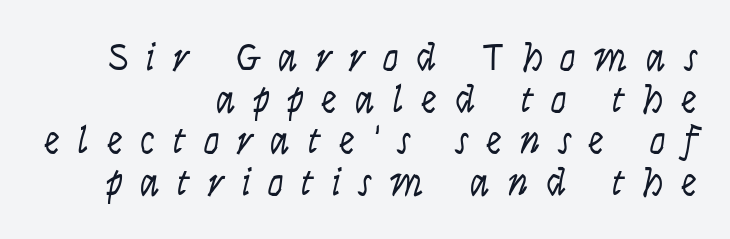
The image shows 40 px light, condensed type, italic (leaning right); set right-aligned, tight line spacing (1.04x), unusually wide letter spacing (+0.44 em), not underlined; low stroke contrast and a large x-height.
